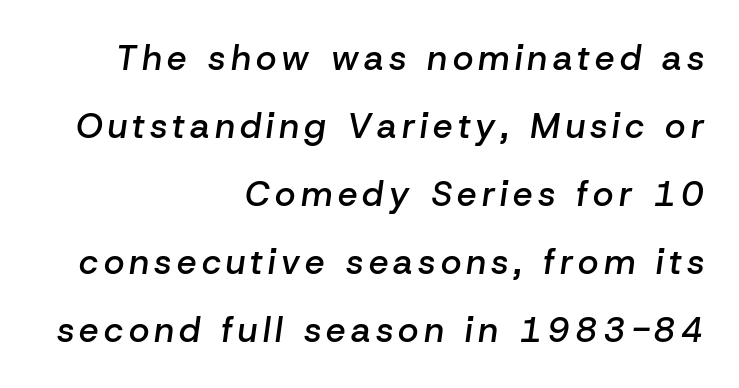
Q: Is the text bold? A: Semi-bold.
Q: Is the text italic (slanted)? A: Yes, it leans right by about 8 degrees.
Q: Is the text underlined? A: No.
Q: How is the paragraph aligned? A: Right-aligned.
Q: Is the spacing between lines tight, normal or loose? A: Loose.
Q: Width (condensed, normal, or wide)? A: Normal.
Q: Stroke contrast? A: Low.
Q: x-height? A: Medium.
Q: Monospaced? A: No.
